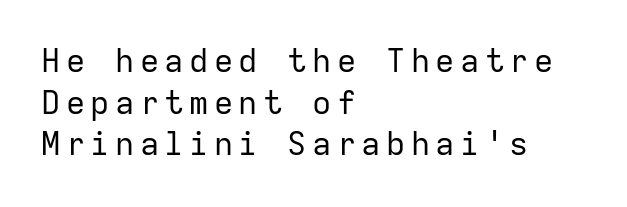
Q: Is the text bold? A: No.
Q: Is the text italic (slanted)? A: No, it is upright.
Q: Is the typeface a serif or a sans-serif typeface? A: Sans-serif.
Q: Is the text underlined? A: No.
Q: How is the paragraph aligned? A: Left-aligned.
Q: Is the spacing between lines tight, normal or loose? A: Normal.
Q: Width (condensed, normal, or wide)? A: Normal.
Q: Stroke contrast? A: Low.
Q: x-height? A: Medium.
Q: Monospaced? A: Yes.
